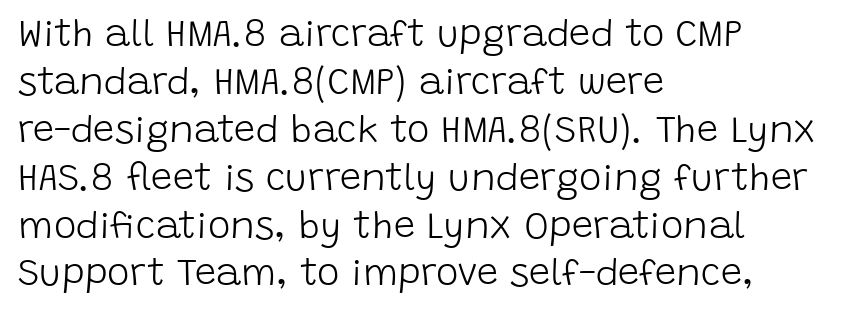
Compared with typical body copy, the letter spacing here is the same. Think of a printed novel: that variable character pitch is what you see here. Quick note: interline space is typical. The weight would be labelled regular, book, light, or lighter still.
